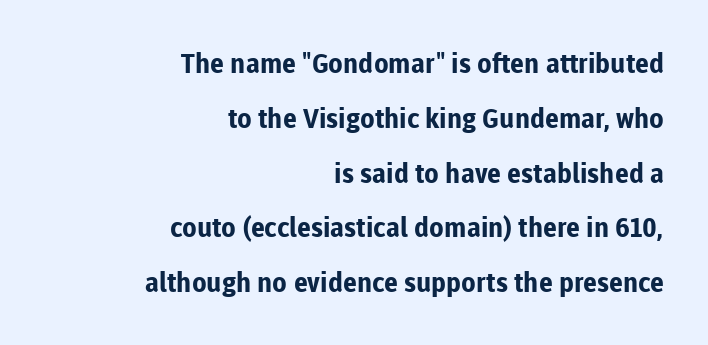
Q: Is the text bold? A: Yes.
Q: Is the text italic (slanted)? A: No, it is upright.
Q: Is the text underlined? A: No.
Q: How is the paragraph aligned? A: Right-aligned.
Q: Is the spacing between letters normal or unusually wide? A: Normal.
Q: Is the spacing between lines tight, normal or loose? A: Loose.
